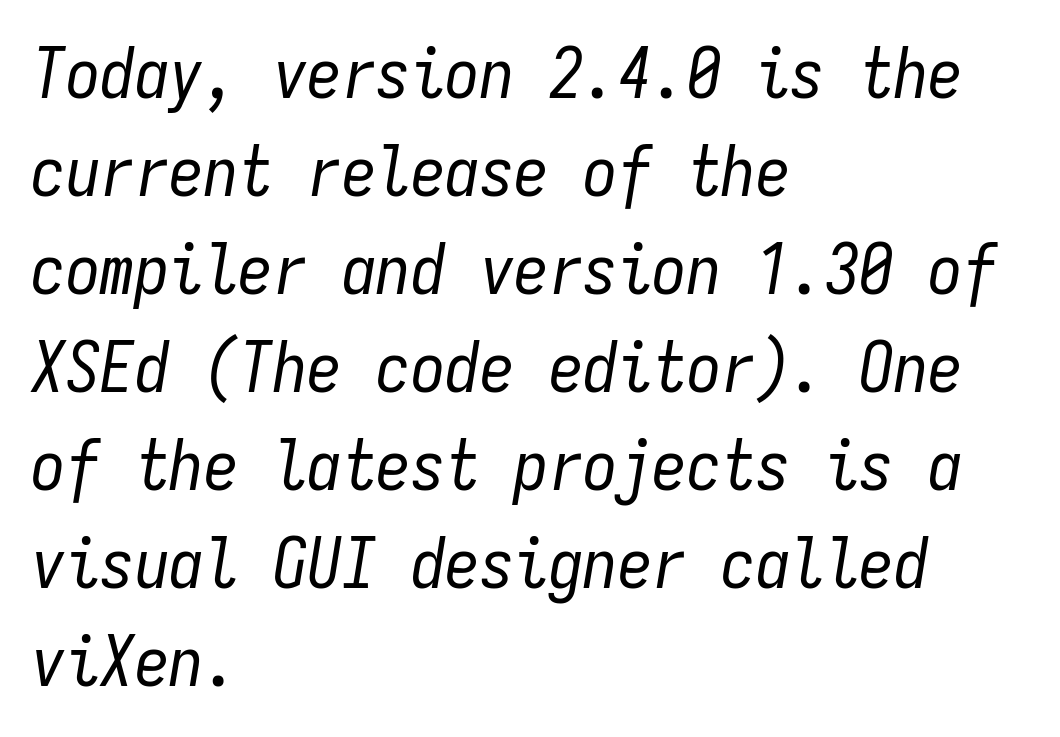
Letters rest on an invisible, unmarked baseline. Vertical stems look standard width or narrower in stroke. You could count columns in this text — the font is strictly monospaced. Notice how descenders clear the ascenders below comfortably — that's standard leading.
